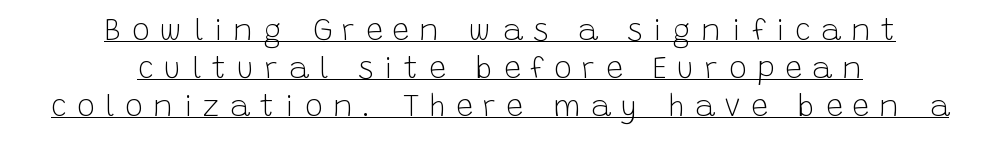
This is sans-serif lettering, the kind often seen on screens and signage. No chunkiness to these letters — they're not bold. This is underlined copy, the kind a proofreader might mark for attention. The rendering positions every line midway between the sides. It's the straight-up-and-down kind of type. Here the designer chose a conventional face with non-uniform glyph widths.
